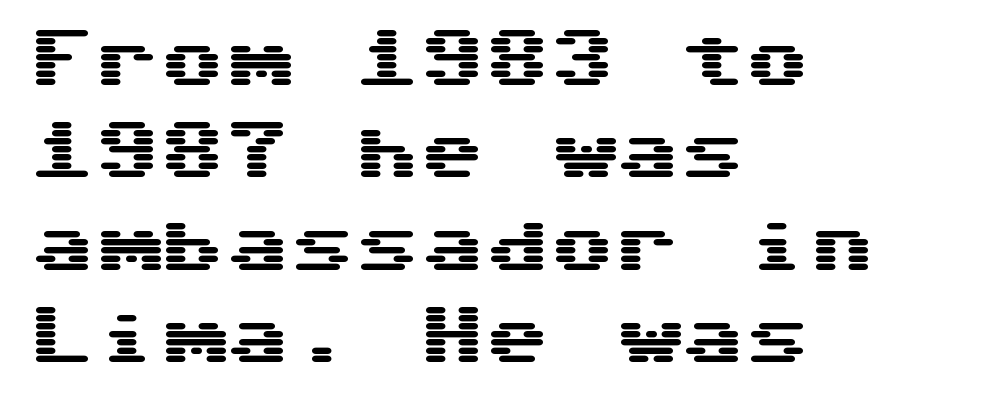
Italic: no, the glyphs are upright roman. A classic flush-left, rag-right setting is used for this passage. The strip under each line holds only bare page. This rendering leaves character spacing at its baseline value. Grotesque or geometric, the face here clearly has no serifs. Line spacing here is normal.
